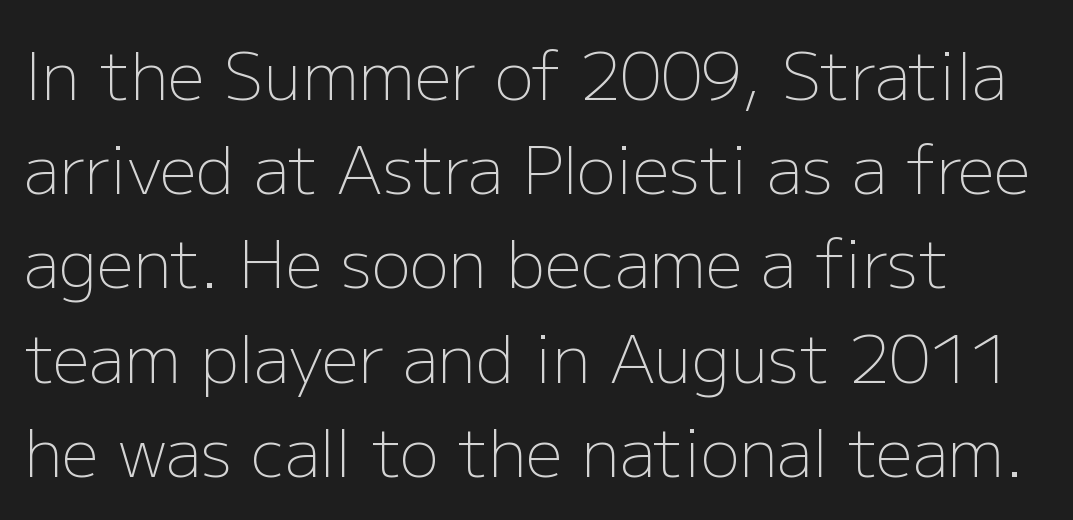
The image shows 65 px light sans-serif type, upright; set normal line spacing (1.45x), normal letter spacing, not underlined; low stroke contrast and a medium x-height.
